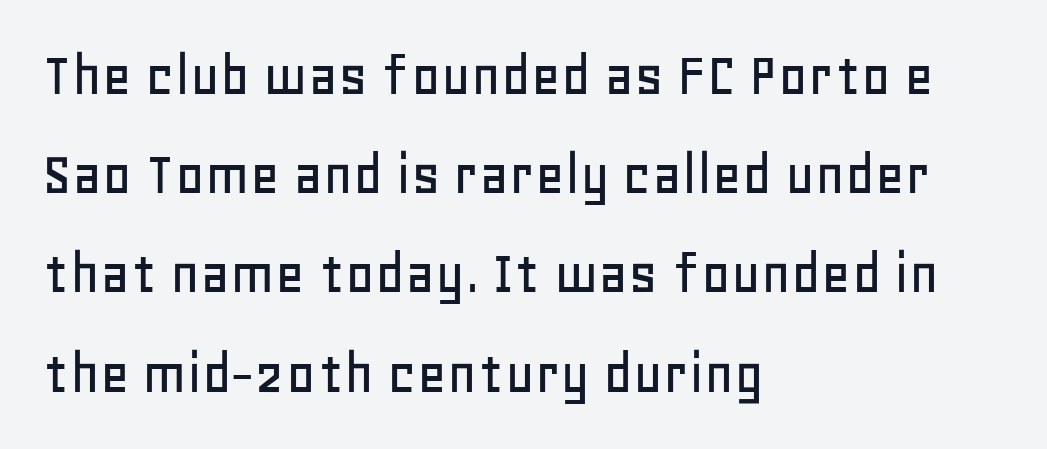
Words appear dense and cohesive because spacing is normal. The glyphs in this specimen are sans serif. You can tell it's not italic because the verticals are truly vertical. Leading: standard.
